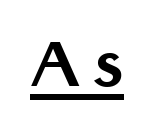
The image shows 59 px bold sans-serif type, upright; set unusually wide letter spacing (+0.21 em), underlined; medium stroke contrast and a medium x-height.
